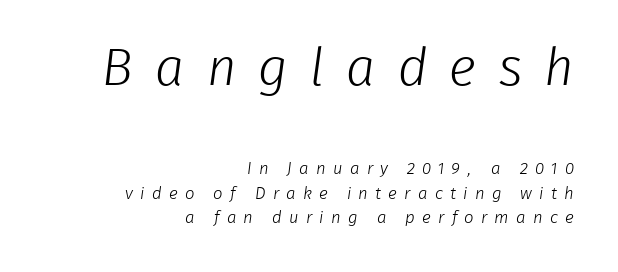
The image shows 52 px light sans-serif type; set right-aligned, normal line spacing (1.44x), unusually wide letter spacing (+0.42 em), not underlined; the first (top) block is 3.06x larger; low stroke contrast and a medium x-height.
